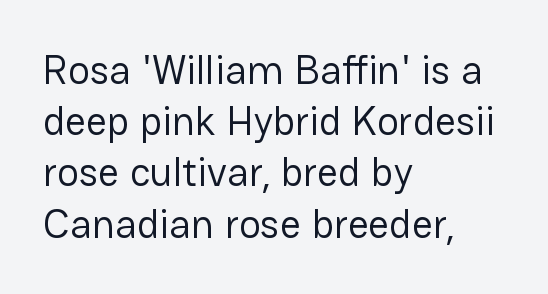
Q: Is the text bold? A: No.
Q: Is the text italic (slanted)? A: No, it is upright.
Q: Is the typeface a serif or a sans-serif typeface? A: Sans-serif.
Q: Is the text underlined? A: No.
Q: How is the paragraph aligned? A: Left-aligned.
Q: Is the spacing between letters normal or unusually wide? A: Normal.
Q: Is the spacing between lines tight, normal or loose? A: Normal.
Q: Width (condensed, normal, or wide)? A: Normal.
Q: Stroke contrast? A: Low.
Q: x-height? A: Medium.
Q: Monospaced? A: No.
